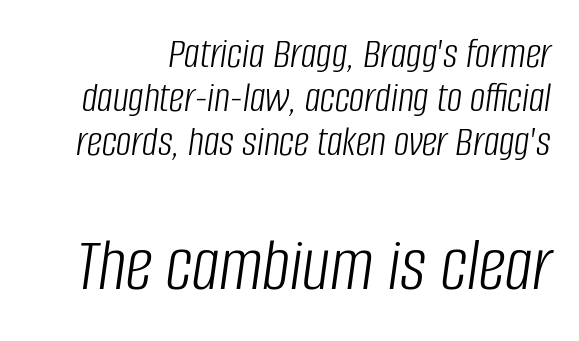
{"italic": "yes", "lean": "right", "slant_degrees": 8, "bold": "no", "weight": "light", "width": "condensed", "stroke_contrast": "low", "x_height": "large", "monospaced": "no", "underline": "no", "line_spacing": "tight", "line_spacing_ratio": 1.02, "letter_spacing": "normal", "letter_spacing_em": 0.0, "larger_block": "second", "size_ratio": 1.77, "glyph_px": 76}
